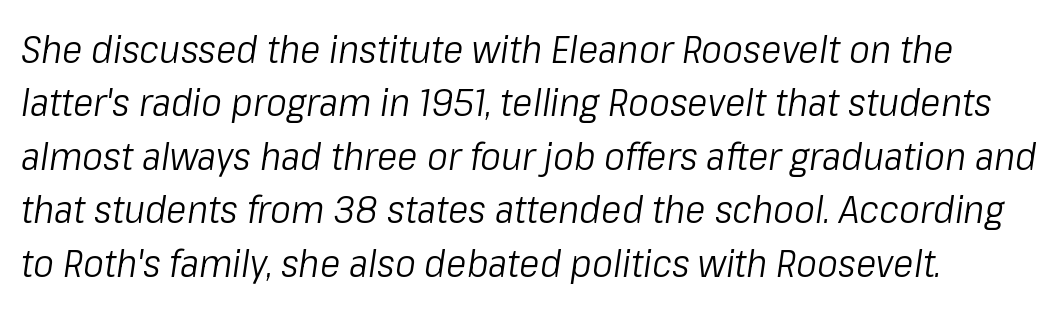
The image shows 39 px light, condensed type, italic (leaning right); set normal line spacing (1.37x), normal letter spacing, not underlined; low stroke contrast and a medium x-height.
